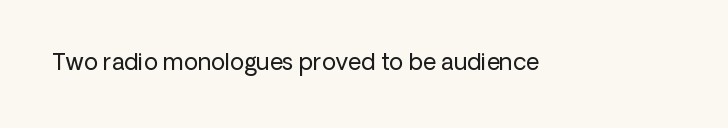
The image shows 23 px text type, upright; set normal letter spacing, not underlined.
